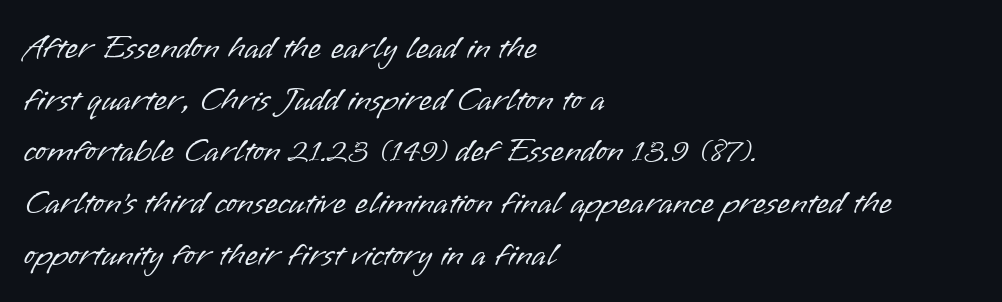
{"serif": "no", "bold": "no", "weight": "light", "width": "normal", "stroke_contrast": "low", "x_height": "small", "monospaced": "no", "underline": "no", "align": "left", "line_spacing": "normal", "line_spacing_ratio": 1.52, "letter_spacing": "normal", "letter_spacing_em": 0.0, "glyph_px": 34}
